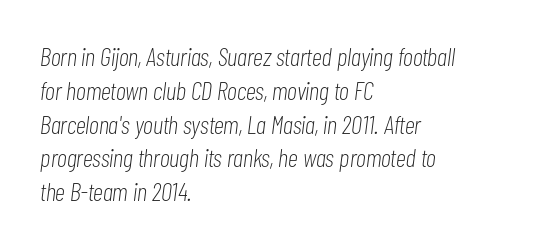
{"italic": "yes", "lean": "right", "slant_degrees": 7, "bold": "no", "underline": "no", "align": "left", "line_spacing": "normal", "line_spacing_ratio": 1.3, "letter_spacing": "normal", "letter_spacing_em": 0.0, "glyph_px": 26}
